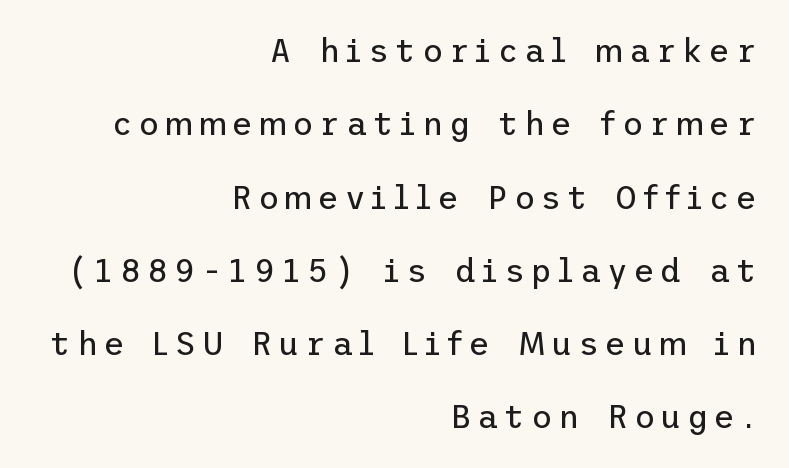
The image shows 32 px regular-weight sans-serif type, upright; set right-aligned, loose line spacing (2.29x), not underlined; low stroke contrast and a medium x-height.
